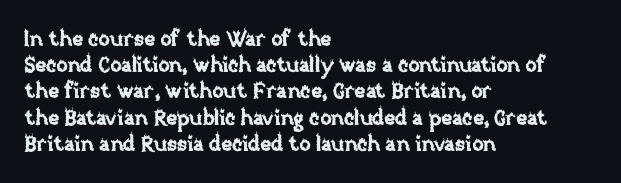
Q: Is the text italic (slanted)? A: No, it is upright.
Q: Is the text underlined? A: No.
Q: How is the paragraph aligned? A: Left-aligned.
Q: Is the spacing between letters normal or unusually wide? A: Normal.
Q: Is the spacing between lines tight, normal or loose? A: Normal.
